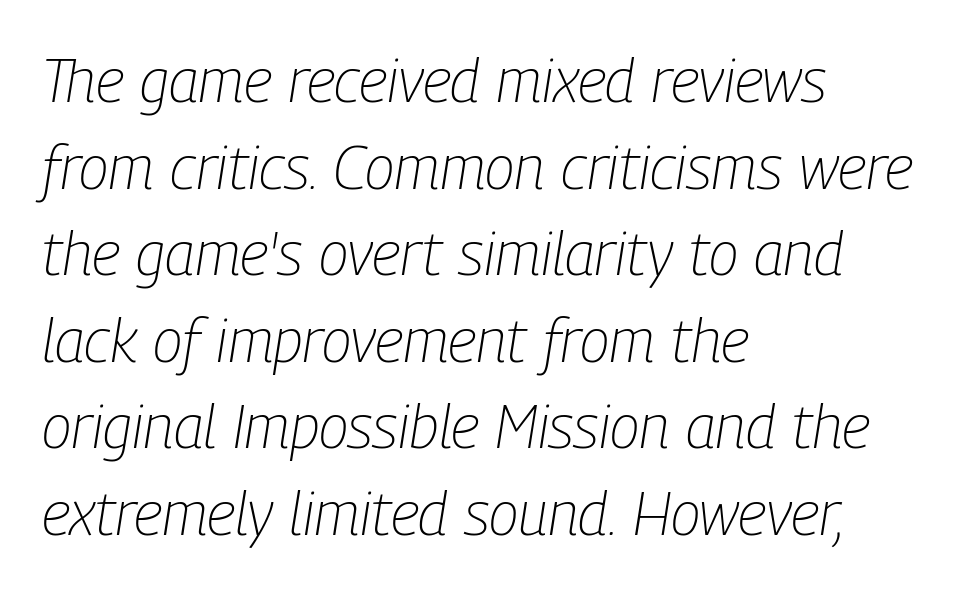
The image shows 61 px light, condensed type, italic (leaning right); set left-aligned, normal line spacing (1.42x), normal letter spacing, not underlined; low stroke contrast and a medium x-height.
